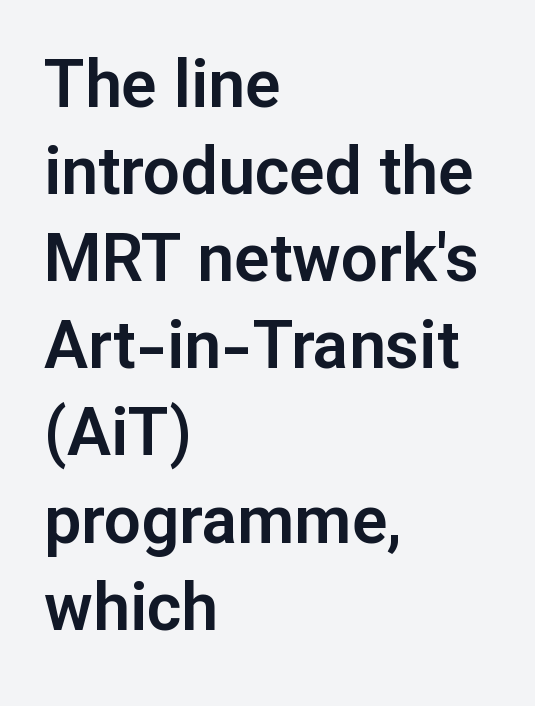
{"serif": "no", "italic": "no", "width": "normal", "stroke_contrast": "low", "x_height": "medium", "monospaced": "no", "underline": "no", "align": "left", "line_spacing": "normal", "line_spacing_ratio": 1.32, "letter_spacing": "normal", "letter_spacing_em": 0.0, "glyph_px": 66}
